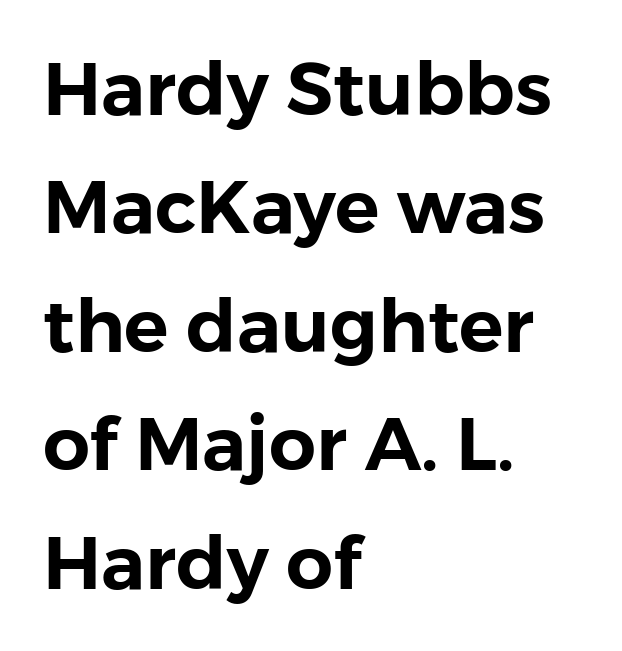
The image shows 74 px sans-serif type, upright; set left-aligned, normal line spacing (1.6x), normal letter spacing, not underlined; low stroke contrast and a medium x-height.
